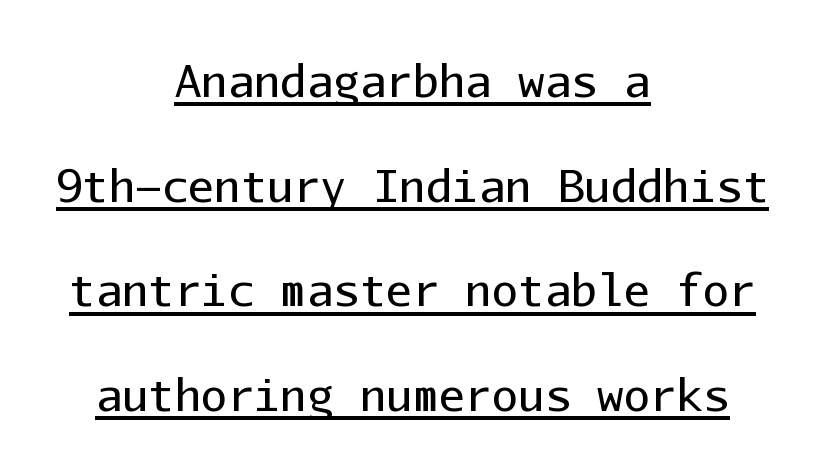
{"serif": "no", "italic": "no", "bold": "no", "weight": "regular", "width": "normal", "stroke_contrast": "low", "x_height": "medium", "monospaced": "yes", "underline": "yes", "align": "center", "line_spacing": "loose", "line_spacing_ratio": 2.38, "letter_spacing": "normal", "letter_spacing_em": 0.0, "glyph_px": 44}
